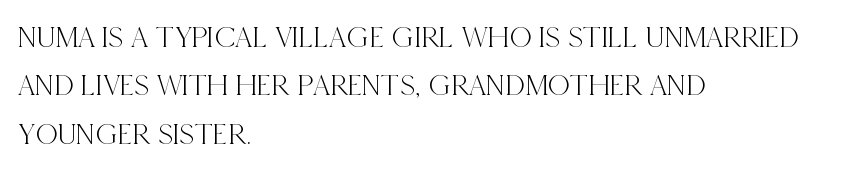
{"serif": "yes", "italic": "no", "width": "condensed", "x_height": "large", "monospaced": "no", "underline": "no", "align": "left", "line_spacing": "normal", "line_spacing_ratio": 1.56, "letter_spacing": "normal", "letter_spacing_em": 0.0, "glyph_px": 31}
